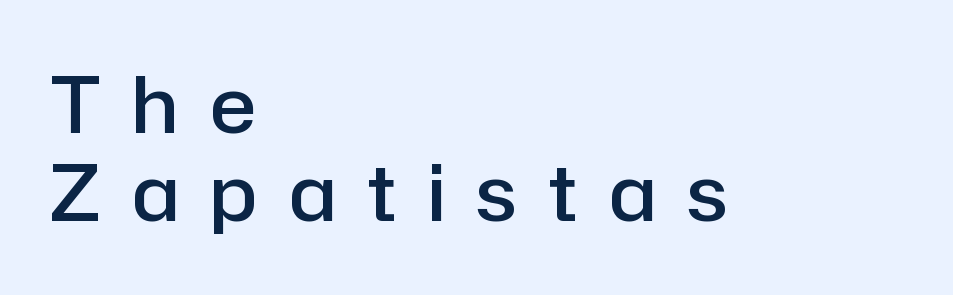
Q: Is the text bold? A: Semi-bold.
Q: Is the text italic (slanted)? A: No, it is upright.
Q: Is the typeface a serif or a sans-serif typeface? A: Sans-serif.
Q: Is the text underlined? A: No.
Q: How is the paragraph aligned? A: Left-aligned.
Q: Is the spacing between letters normal or unusually wide? A: Unusually wide.
Q: Is the spacing between lines tight, normal or loose? A: Tight.
Q: Width (condensed, normal, or wide)? A: Normal.
Q: Stroke contrast? A: Low.
Q: x-height? A: Medium.
Q: Monospaced? A: No.
